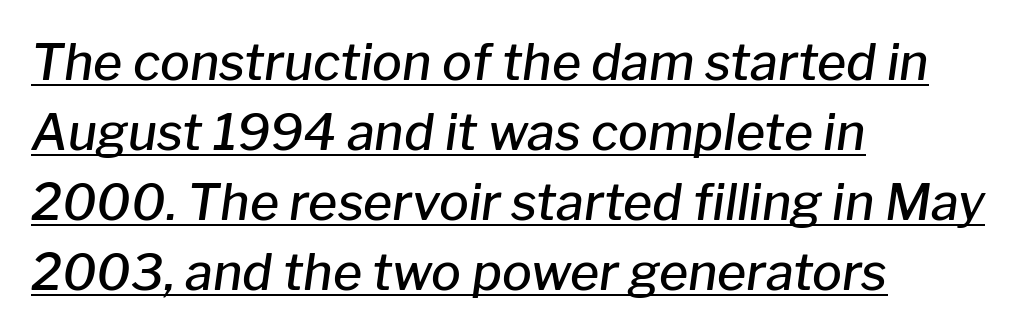
The image shows 50 px semibold type, italic (leaning right); set left-aligned, normal line spacing (1.4x), normal letter spacing, underlined; low stroke contrast and a medium x-height.
